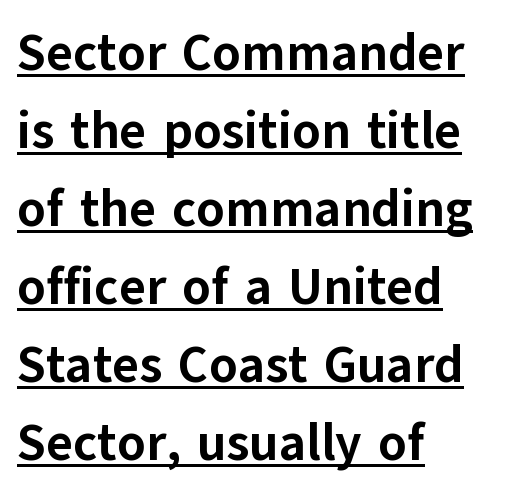
Q: Is the text bold? A: Yes.
Q: Is the text italic (slanted)? A: No, it is upright.
Q: Is the typeface a serif or a sans-serif typeface? A: Sans-serif.
Q: Is the text underlined? A: Yes.
Q: How is the paragraph aligned? A: Left-aligned.
Q: Is the spacing between letters normal or unusually wide? A: Normal.
Q: Is the spacing between lines tight, normal or loose? A: Normal.
Q: Width (condensed, normal, or wide)? A: Normal.
Q: Stroke contrast? A: Low.
Q: x-height? A: Medium.
Q: Monospaced? A: No.
